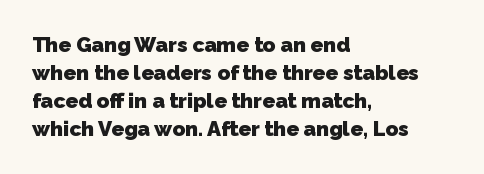
Horizontal bands of white between lines are of average thickness. The face used here is rendered with its standard letterfit. Caption: bold face, heavy strokes. Which margin do the lines hug? The left one — the right edge is uneven. A clean baseline with only descenders dipping below it.
